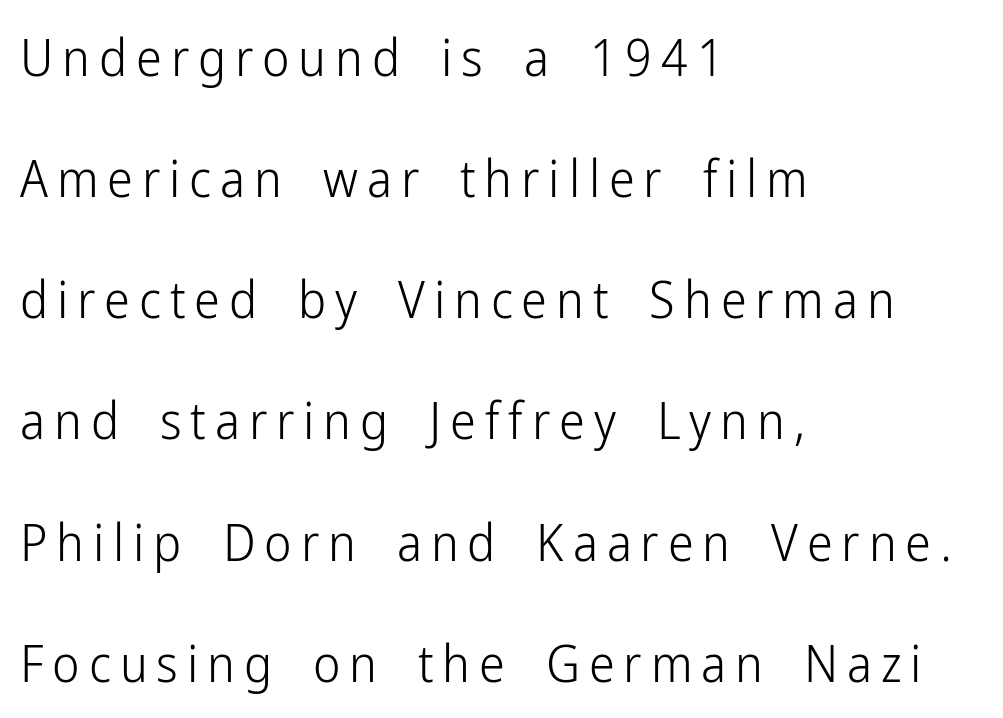
{"serif": "no", "italic": "no", "bold": "no", "weight": "light", "width": "condensed", "stroke_contrast": "low", "x_height": "medium", "monospaced": "no", "underline": "no", "align": "left", "line_spacing": "loose", "line_spacing_ratio": 2.33, "glyph_px": 52}
